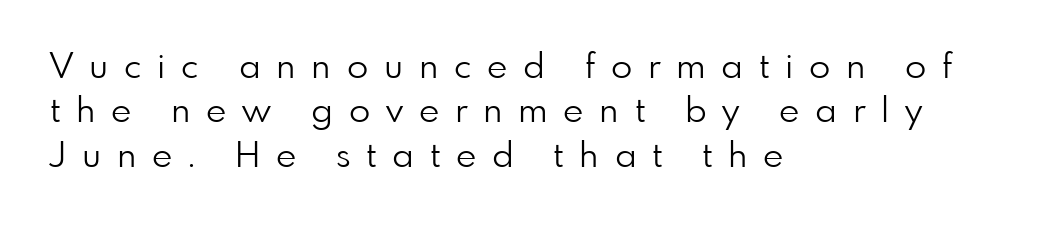
Vertical spacing — default. Display-style spreading of the glyphs; the letterfit is very open. Do the characters align in a grid? No, the font is proportional. Rule under the text: the space is simply empty. Is the type heavy? It reads as light-to-regular instead.
